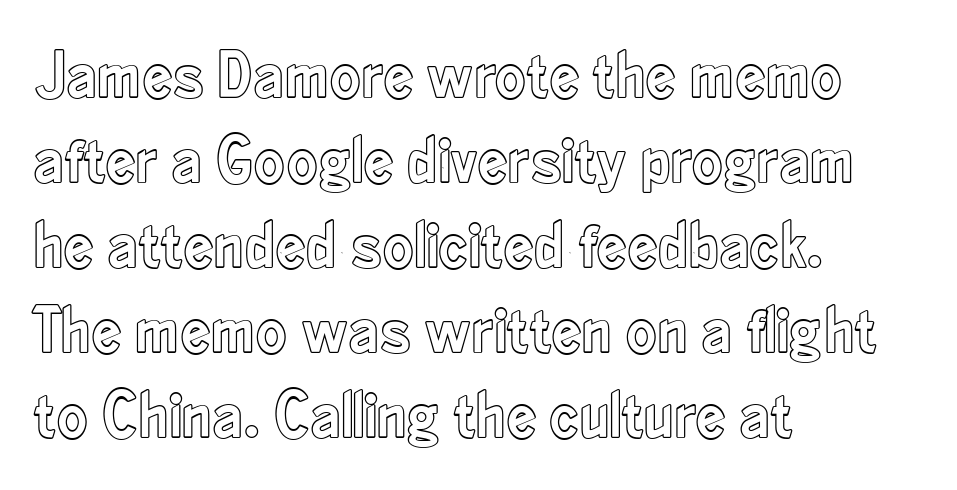
Just letters on the line, the space beneath them empty. Tracking here is standard; glyphs follow each other at the usual distance. Alignment: flush left. The letters stand upright; this is a roman face. Reading down the column, the eye jumps a familiar distance to each next line.
